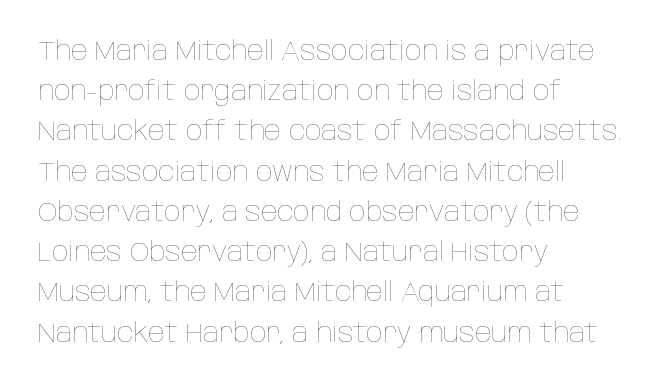
{"italic": "no", "bold": "no", "underline": "no", "align": "left", "line_spacing": "normal", "line_spacing_ratio": 1.49, "letter_spacing": "normal", "letter_spacing_em": 0.0, "glyph_px": 27}
